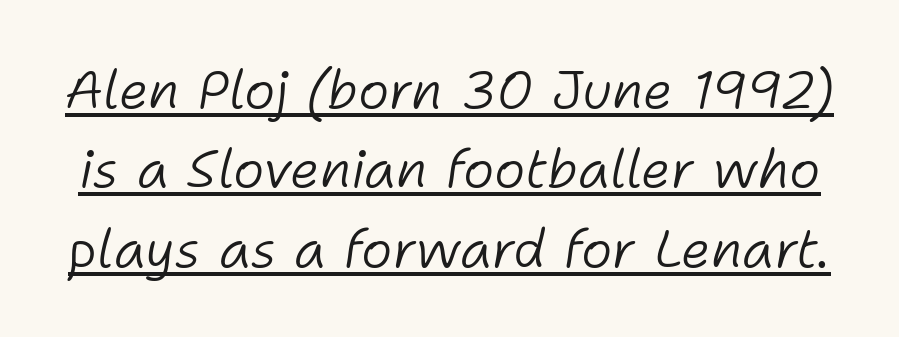
The image shows 53 px light type, italic (leaning right); set normal line spacing (1.5x), normal letter spacing, underlined; low stroke contrast and a medium x-height.
